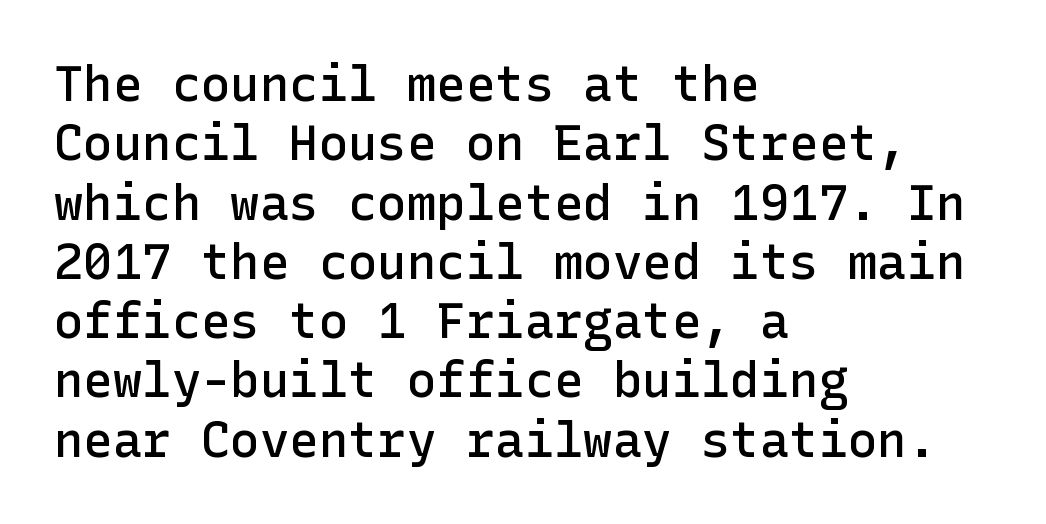
The image shows 49 px semibold sans-serif type, upright; set left-aligned, line spacing 1.21x, normal letter spacing, not underlined; low stroke contrast and a medium x-height.
